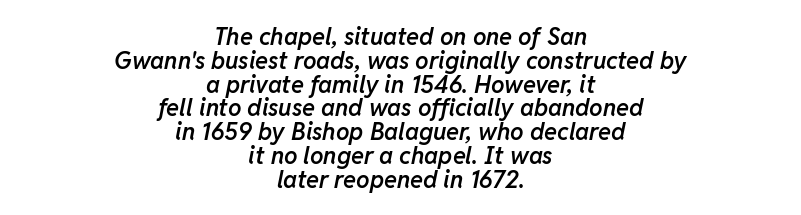
Horizontal alignment here is central, giving a formal, balanced look. Standard letterfit; no display-style spreading of the glyphs. The rendering uses a semibold face; strokes are thickened but not to full bold. The area under the type is left untouched. Interline gaps are noticeably narrow in this sample.
